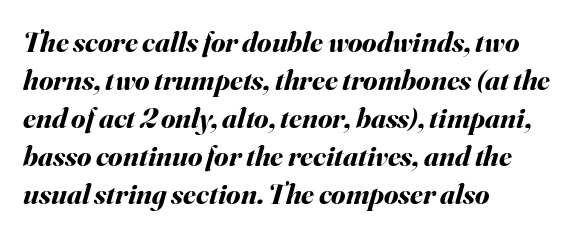
Q: Is the text bold? A: Yes.
Q: Is the text italic (slanted)? A: Yes, it leans right by about 16 degrees.
Q: Is the text underlined? A: No.
Q: How is the paragraph aligned? A: Left-aligned.
Q: Is the spacing between letters normal or unusually wide? A: Normal.
Q: Is the spacing between lines tight, normal or loose? A: Normal.
Q: Width (condensed, normal, or wide)? A: Normal.
Q: Stroke contrast? A: Medium.
Q: x-height? A: Small.
Q: Monospaced? A: No.
